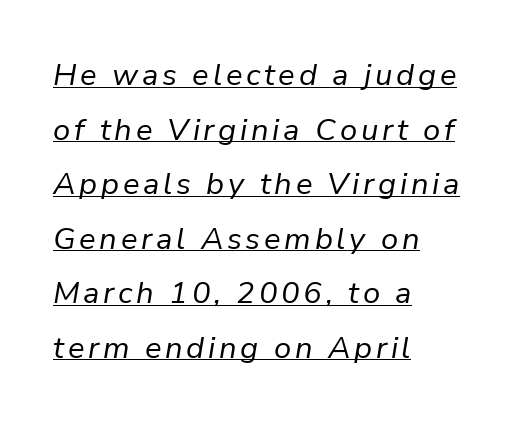
The image shows 31 px regular-weight type, italic (leaning right); set left-aligned, line spacing 1.76x, underlined; low stroke contrast and a medium x-height.
